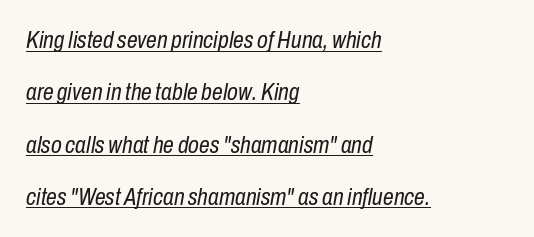
{"italic": "yes", "lean": "right", "slant_degrees": 10, "bold": "no", "underline": "yes", "align": "left", "line_spacing": "loose", "line_spacing_ratio": 2.18, "letter_spacing": "normal", "letter_spacing_em": 0.0, "glyph_px": 24}
